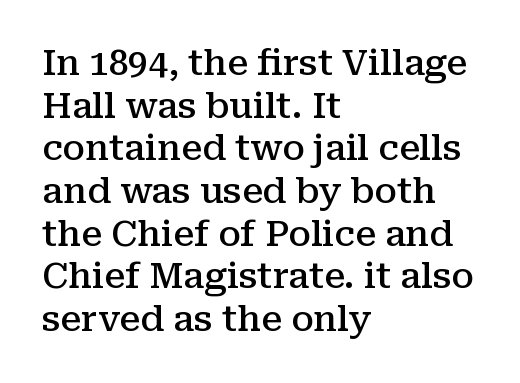
{"serif": "yes", "italic": "no", "bold": "semi", "weight": "semibold", "width": "normal", "stroke_contrast": "medium", "x_height": "medium", "monospaced": "no", "underline": "no", "align": "left", "line_spacing_ratio": 1.22, "letter_spacing": "normal", "letter_spacing_em": 0.0, "glyph_px": 35}
